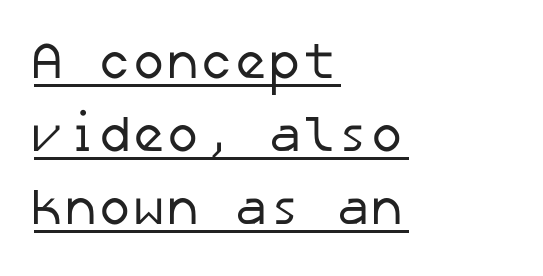
Q: Is the text bold? A: No.
Q: Is the typeface a serif or a sans-serif typeface? A: Sans-serif.
Q: Is the text underlined? A: Yes.
Q: How is the paragraph aligned? A: Left-aligned.
Q: Is the spacing between letters normal or unusually wide? A: Normal.
Q: Is the spacing between lines tight, normal or loose? A: Normal.
Q: Width (condensed, normal, or wide)? A: Normal.
Q: Stroke contrast? A: Low.
Q: x-height? A: Medium.
